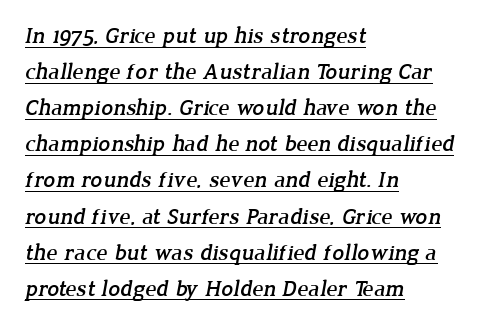
Each word holds together tightly as a unit, with standard inter-letter gaps. The rows are spaced the way most documents space them. A typographer would call this underscored text. The typesetter chose a ragged-right arrangement here.
